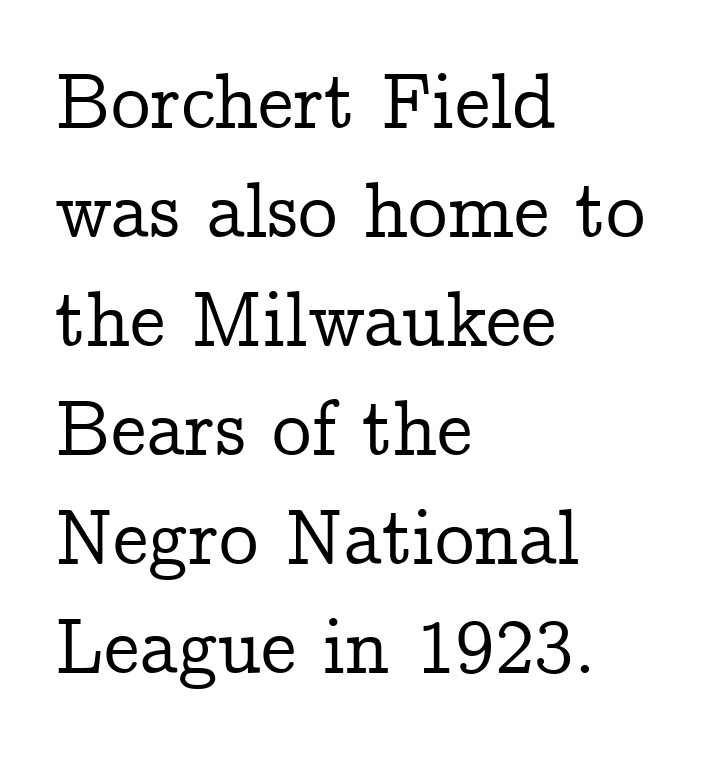
The image shows 79 px serif type, upright; set left-aligned, normal line spacing (1.38x), normal letter spacing, not underlined; low stroke contrast and a medium x-height.
